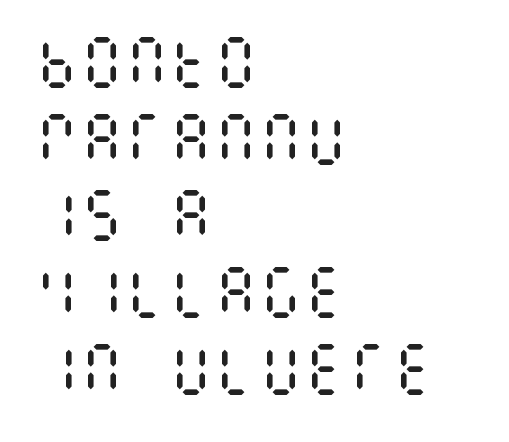
Q: Is the text bold? A: No.
Q: Is the text italic (slanted)? A: No, it is upright.
Q: Is the text underlined? A: No.
Q: How is the paragraph aligned? A: Left-aligned.
Q: Is the spacing between letters normal or unusually wide? A: Normal.
Q: Is the spacing between lines tight, normal or loose? A: Normal.
Q: Width (condensed, normal, or wide)? A: Condensed.
Q: Stroke contrast? A: Medium.
Q: x-height? A: Large.
